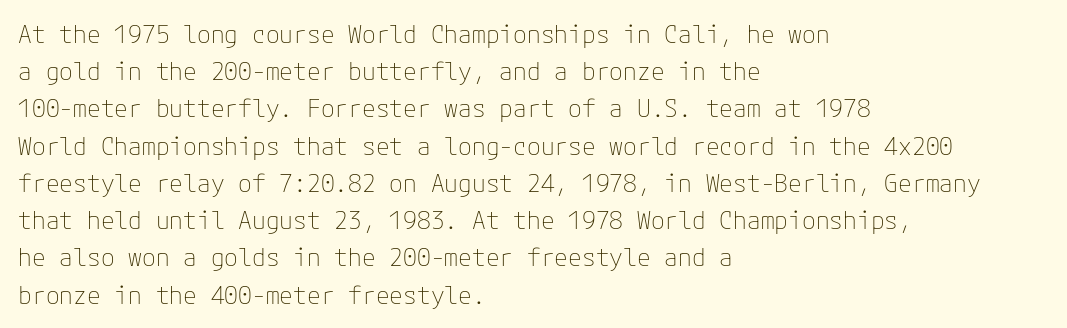
The image shows 25 px text type, upright; set left-aligned, normal line spacing (1.49x), normal letter spacing, not underlined.
